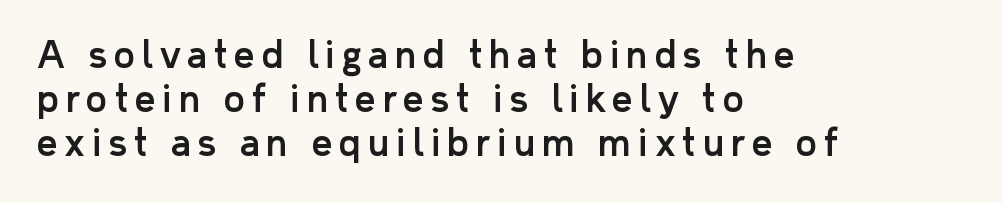
Typeset ragged right — the left edge is the straight one. The strip under each line holds only bare page. Check where the strokes stop: nothing finishes them off — pure sans. Rendered with straight, roman letterforms. Do the characters align in a grid? No, the font is proportional.
